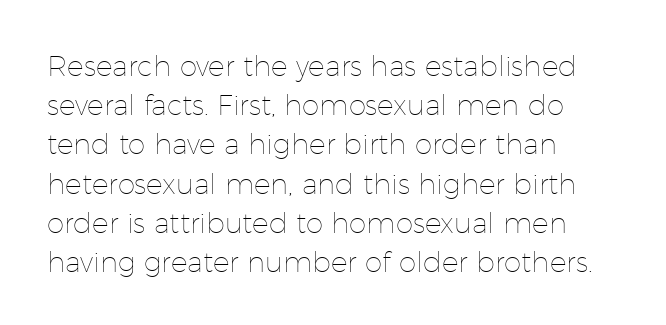
{"italic": "no", "bold": "no", "weight": "thin", "width": "normal", "stroke_contrast": "low", "x_height": "medium", "monospaced": "no", "underline": "no", "align": "left", "line_spacing": "normal", "line_spacing_ratio": 1.4, "letter_spacing": "normal", "letter_spacing_em": 0.0, "glyph_px": 28}
